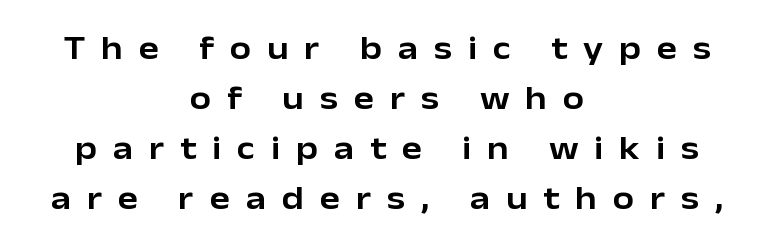
Each word looks stretched out because of the extra space between its letters. Nothing sits at the stroke ends, so this counts as sans-serif. Varying glyph widths throughout — classic text-font behaviour. Every row of glyphs is offset so its center matches the block's center.
